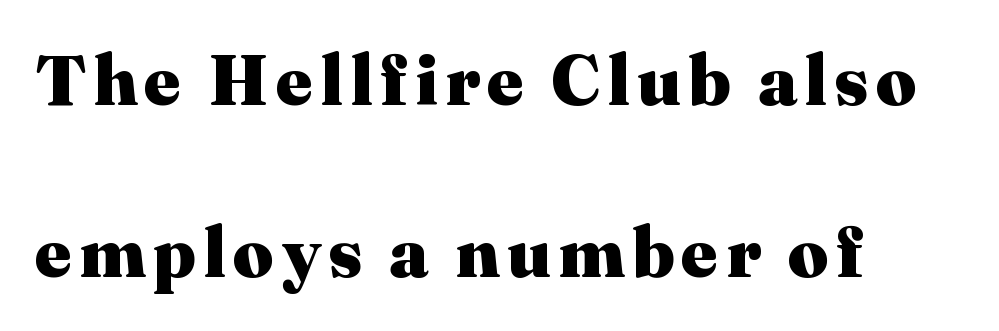
{"serif": "yes", "italic": "no", "bold": "yes", "weight": "heavy", "width": "normal", "stroke_contrast": "medium", "x_height": "medium", "monospaced": "no", "underline": "no", "align": "left", "line_spacing": "loose", "line_spacing_ratio": 2.42, "glyph_px": 71}
